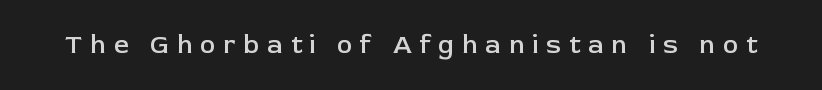
This is the in-between weight designers call semibold or demi. Style check: upright. Any mark beneath the type? The region is blank. The type is letterspaced generously, with wide tracking.
